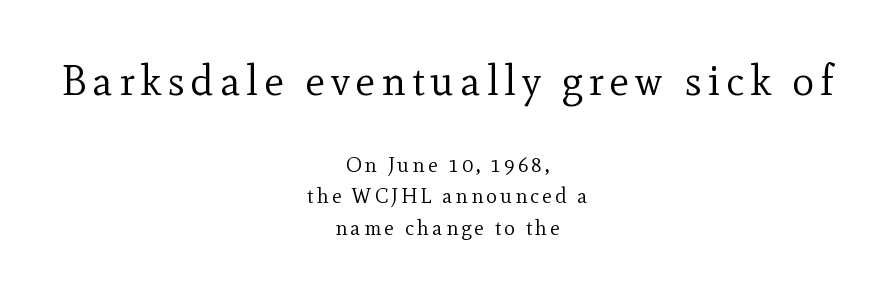
Does the lettering tilt? It doesn't — this is upright. No word sits above an underline. This sample keeps an unexceptional amount of space between lines. These two chunks differ in scale, with the top chunk taking the larger measure. Every row of glyphs is offset so its center matches the block's center. Typographically, this falls in the serif category.
